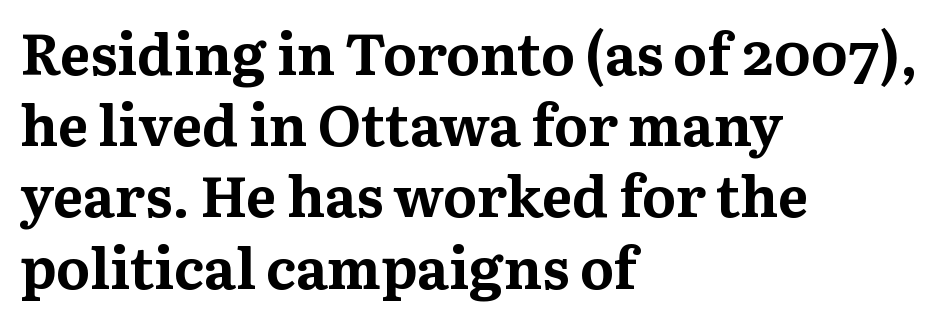
The rendering uses a bold face; every stroke is thick and dark. These lines are rendered in a variable-pitch font. Ascenders rise straight up at ninety degrees. Just letters on the line, the space beneath them empty. In terms of letterform style, serifs are clearly present.
